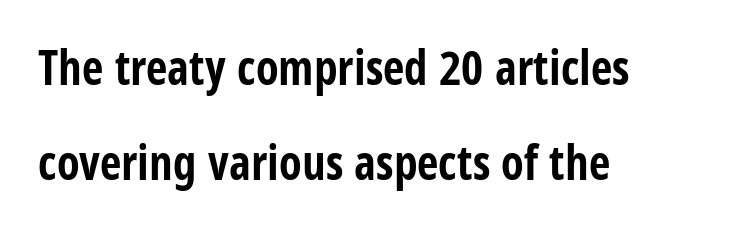
Q: Is the text bold? A: Yes.
Q: Is the text italic (slanted)? A: No, it is upright.
Q: Is the typeface a serif or a sans-serif typeface? A: Sans-serif.
Q: Is the text underlined? A: No.
Q: How is the paragraph aligned? A: Left-aligned.
Q: Is the spacing between letters normal or unusually wide? A: Normal.
Q: Is the spacing between lines tight, normal or loose? A: Loose.
Q: Width (condensed, normal, or wide)? A: Condensed.
Q: Stroke contrast? A: Low.
Q: x-height? A: Large.
Q: Monospaced? A: No.
